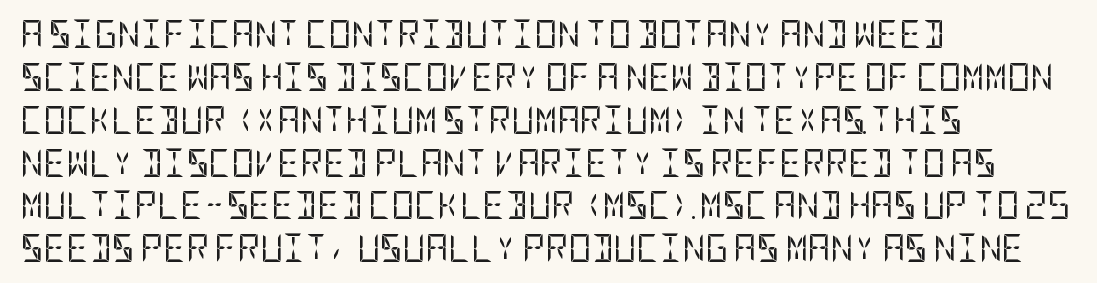
No letter is thick-stroked: the sample isn't bold. A normal amount of white space separates one row of letters from the next. Letters rest on an invisible, unmarked baseline. Look at the tracking — it's just the regular setting, nothing added.
